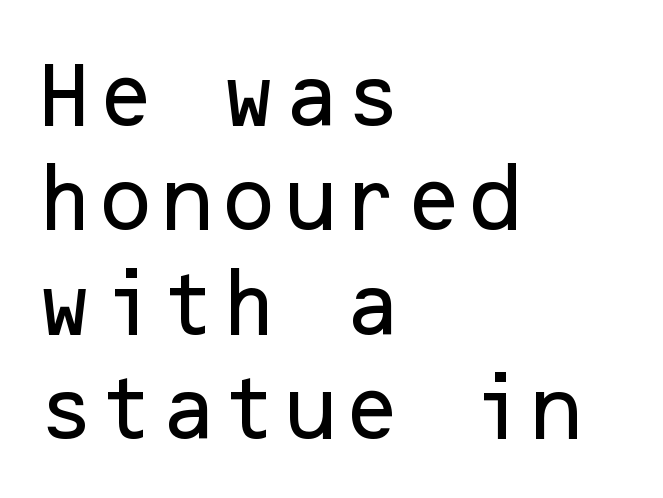
The image shows 71 px sans-serif type, upright; set left-aligned, normal line spacing (1.47x), normal letter spacing, not underlined; low stroke contrast and a medium x-height.
